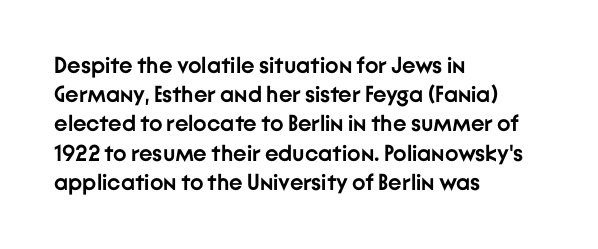
Q: Is the text bold? A: Yes.
Q: Is the text italic (slanted)? A: No, it is upright.
Q: Is the text underlined? A: No.
Q: How is the paragraph aligned? A: Left-aligned.
Q: Is the spacing between letters normal or unusually wide? A: Normal.
Q: Is the spacing between lines tight, normal or loose? A: Normal.
